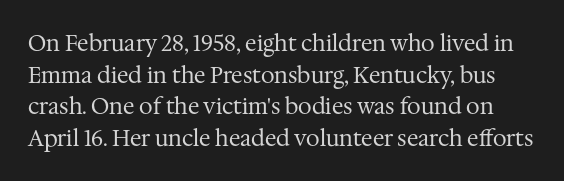
Q: Is the text bold? A: No.
Q: Is the text italic (slanted)? A: No, it is upright.
Q: Is the text underlined? A: No.
Q: Is the spacing between letters normal or unusually wide? A: Normal.
Q: Is the spacing between lines tight, normal or loose? A: Normal.
